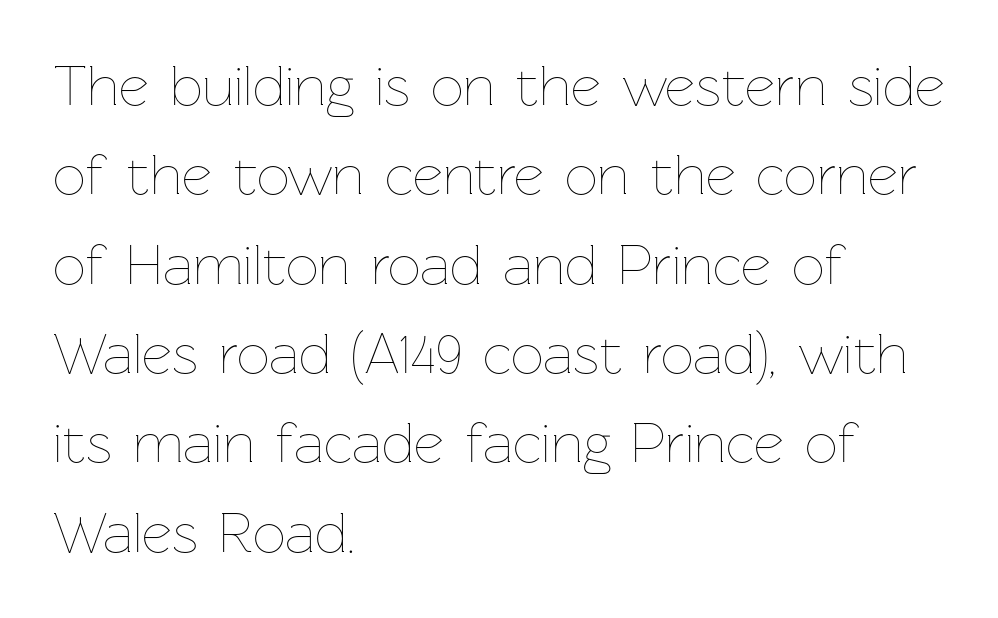
Nothing unusual about the tracking: characters are spaced as the font intends. The typesetter chose a ragged-right arrangement here. The font sits on the lighter half of the weight spectrum, regular included. Regarding leading, the lines here are spaced in the standard way.
